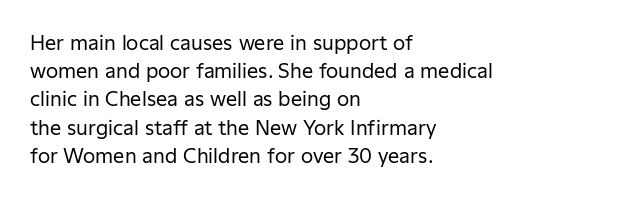
{"italic": "no", "bold": "no", "underline": "no", "align": "left", "line_spacing": "normal", "line_spacing_ratio": 1.41, "letter_spacing": "normal", "letter_spacing_em": 0.0, "glyph_px": 20}
